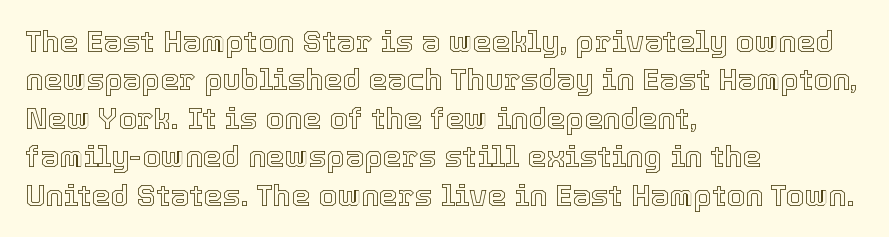
Nope, not italic — everything's standing straight. The ragged edge is on the right, which tells us the setting is flush left. Each word holds together tightly as a unit, with standard inter-letter gaps. Looks like regular typesetting: each glyph gets only the width it needs.
